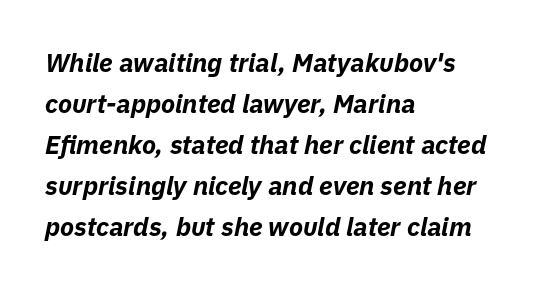
Q: Is the text bold? A: Yes.
Q: Is the text italic (slanted)? A: Yes, it leans right by about 11 degrees.
Q: Is the text underlined? A: No.
Q: How is the paragraph aligned? A: Left-aligned.
Q: Is the spacing between letters normal or unusually wide? A: Normal.
Q: Is the spacing between lines tight, normal or loose? A: Normal.
